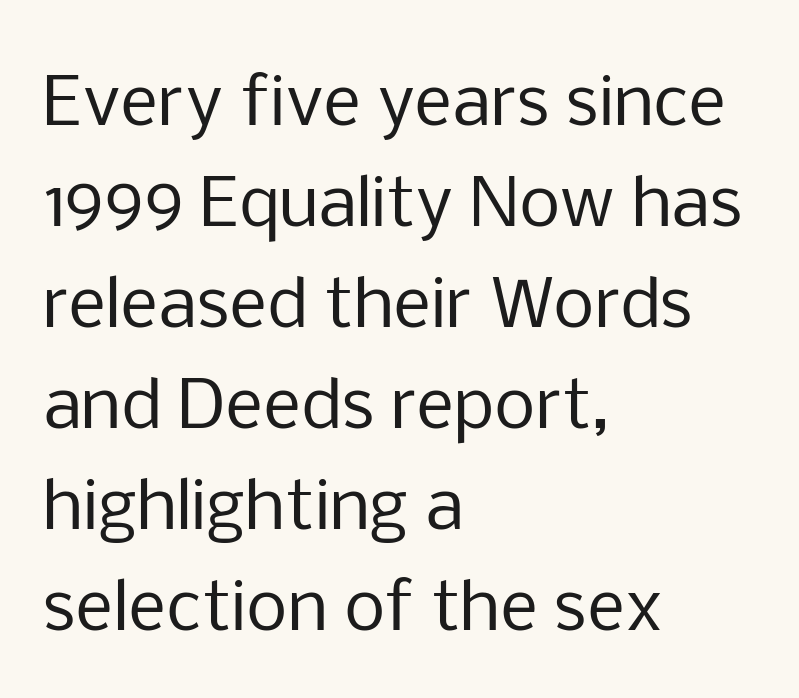
Q: Is the text bold? A: No.
Q: Is the text italic (slanted)? A: No, it is upright.
Q: Is the typeface a serif or a sans-serif typeface? A: Sans-serif.
Q: Is the text underlined? A: No.
Q: How is the paragraph aligned? A: Left-aligned.
Q: Is the spacing between letters normal or unusually wide? A: Normal.
Q: Is the spacing between lines tight, normal or loose? A: Normal.
Q: Width (condensed, normal, or wide)? A: Normal.
Q: Stroke contrast? A: Low.
Q: x-height? A: Medium.
Q: Monospaced? A: No.
